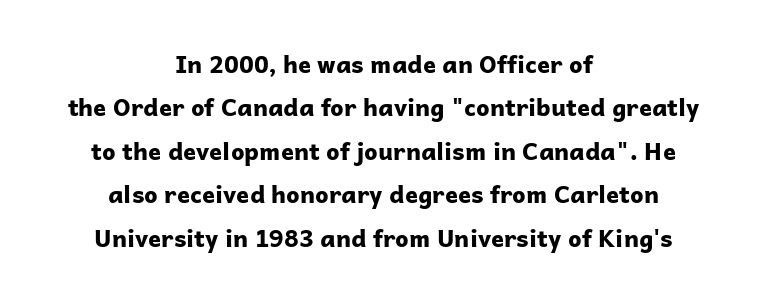
Q: Is the text bold? A: Yes.
Q: Is the text italic (slanted)? A: No, it is upright.
Q: Is the text underlined? A: No.
Q: How is the paragraph aligned? A: Centered.
Q: Is the spacing between letters normal or unusually wide? A: Normal.
